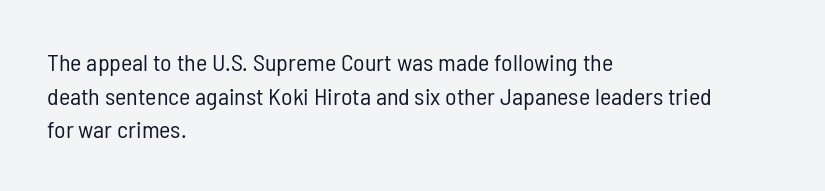
Q: Is the text bold? A: No.
Q: Is the text italic (slanted)? A: No, it is upright.
Q: Is the text underlined? A: No.
Q: How is the paragraph aligned? A: Left-aligned.
Q: Is the spacing between letters normal or unusually wide? A: Normal.
Q: Is the spacing between lines tight, normal or loose? A: Normal.
